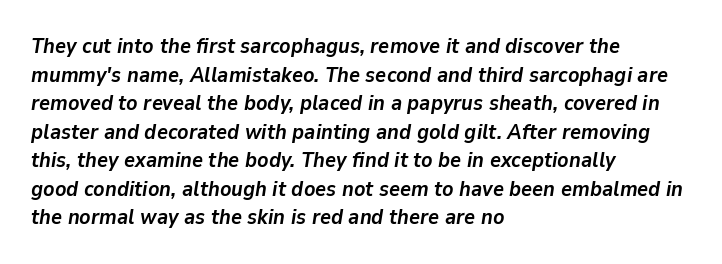
Q: Is the text bold? A: Yes.
Q: Is the text italic (slanted)? A: Yes, it leans right by about 9 degrees.
Q: Is the text underlined? A: No.
Q: How is the paragraph aligned? A: Left-aligned.
Q: Is the spacing between letters normal or unusually wide? A: Normal.
Q: Is the spacing between lines tight, normal or loose? A: Normal.
